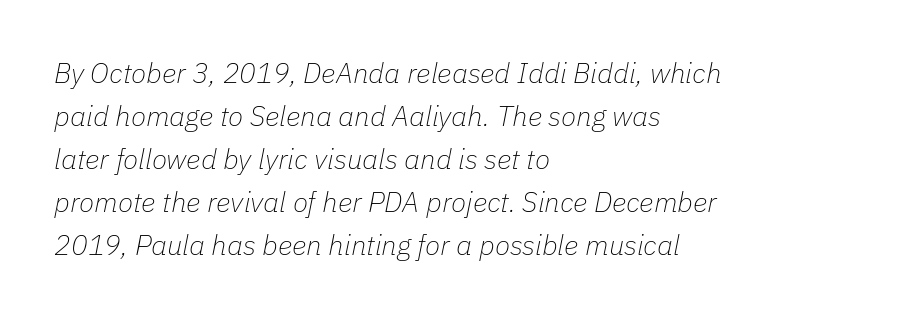
The image shows 28 px thin type, italic (leaning right); set left-aligned, normal line spacing (1.54x), normal letter spacing, not underlined; low stroke contrast and a medium x-height.
